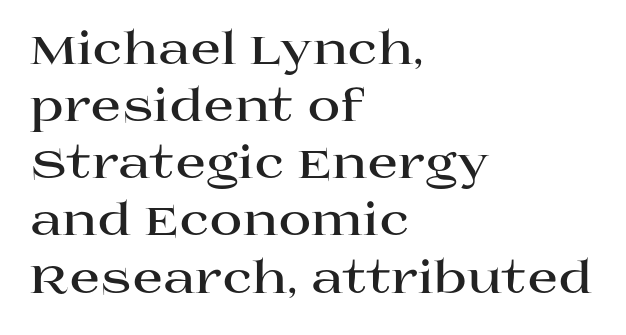
{"serif": "yes", "italic": "no", "bold": "yes", "weight": "bold", "width": "wide", "stroke_contrast": "high", "x_height": "large", "monospaced": "no", "underline": "no", "align": "left", "line_spacing": "normal", "line_spacing_ratio": 1.27, "letter_spacing": "normal", "letter_spacing_em": 0.0, "glyph_px": 45}
